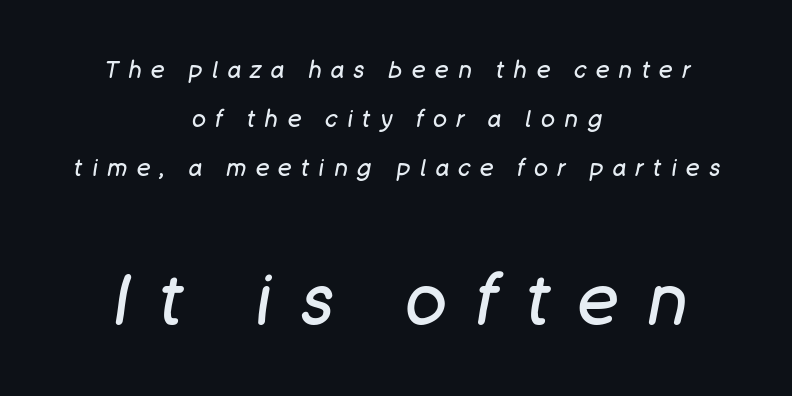
The image shows 69 px regular-weight type, italic (leaning right); set centered, loose line spacing (2.13x), unusually wide letter spacing (+0.42 em), not underlined; the second (bottom) block is 3.0x larger; low stroke contrast and a large x-height.
